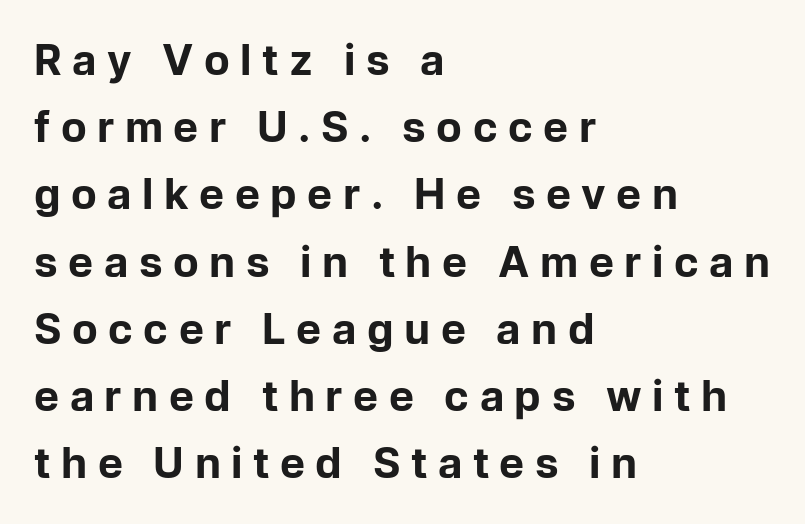
{"serif": "no", "italic": "no", "bold": "yes", "weight": "bold", "width": "normal", "stroke_contrast": "low", "x_height": "medium", "monospaced": "no", "underline": "no", "align": "left", "line_spacing": "normal", "line_spacing_ratio": 1.6, "letter_spacing": "wide", "letter_spacing_em": 0.25, "glyph_px": 42}
